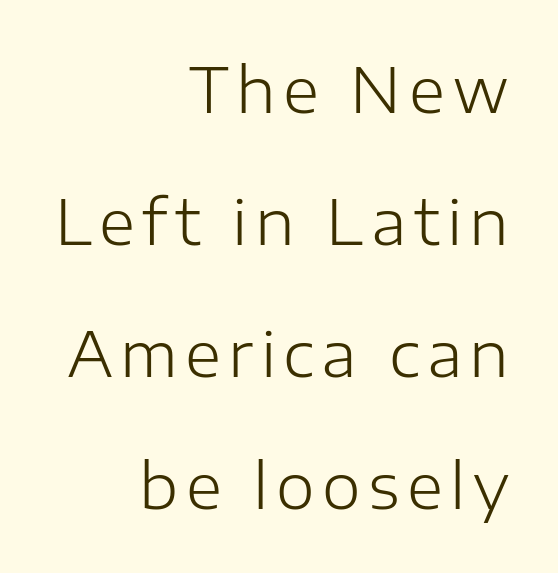
Q: Is the text bold? A: No.
Q: Is the text italic (slanted)? A: No, it is upright.
Q: Is the typeface a serif or a sans-serif typeface? A: Sans-serif.
Q: Is the text underlined? A: No.
Q: How is the paragraph aligned? A: Right-aligned.
Q: Is the spacing between lines tight, normal or loose? A: Loose.
Q: Width (condensed, normal, or wide)? A: Normal.
Q: Stroke contrast? A: Low.
Q: x-height? A: Medium.
Q: Monospaced? A: No.
